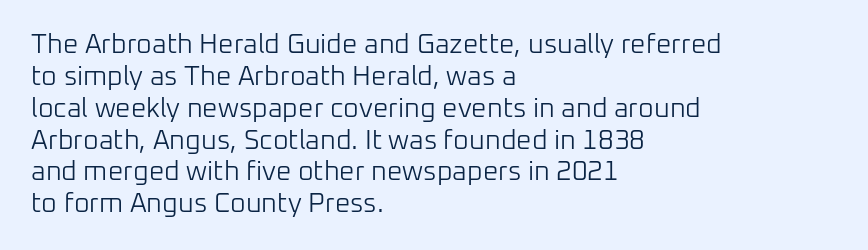
The face looks like a standard text weight, possibly lighter. The gap between lines stays unmarked. Ordinary non-slanted type is in use. Spacing between characters is what you'd get straight out of the box. Line beginnings align vertically; line endings do not.
